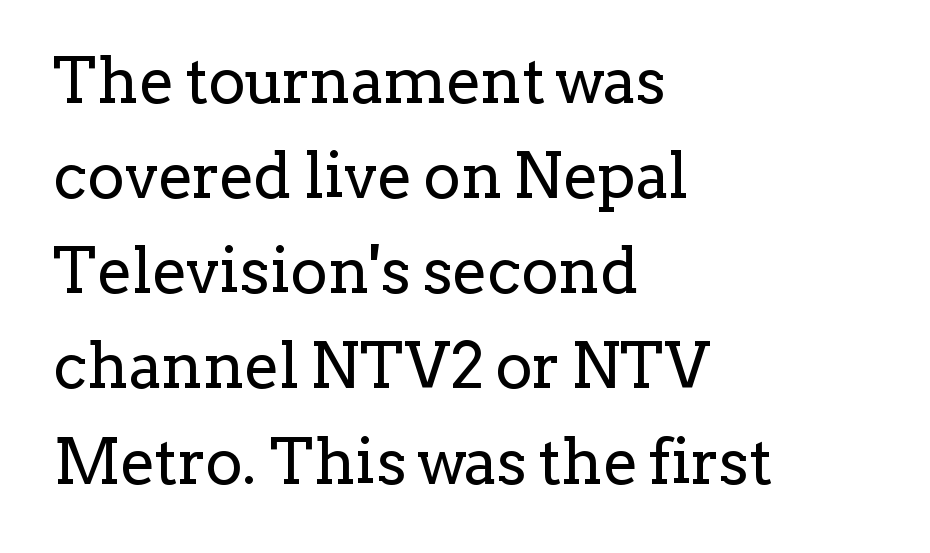
Q: Is the text bold? A: No.
Q: Is the text italic (slanted)? A: No, it is upright.
Q: Is the typeface a serif or a sans-serif typeface? A: Serif.
Q: Is the text underlined? A: No.
Q: How is the paragraph aligned? A: Left-aligned.
Q: Is the spacing between letters normal or unusually wide? A: Normal.
Q: Is the spacing between lines tight, normal or loose? A: Normal.
Q: Width (condensed, normal, or wide)? A: Normal.
Q: Stroke contrast? A: Low.
Q: x-height? A: Medium.
Q: Monospaced? A: No.
